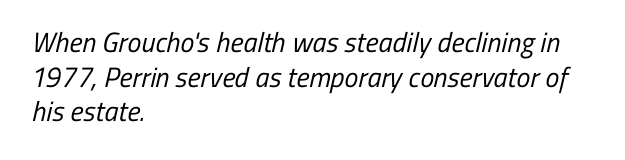
The image shows 28 px regular-weight, condensed sans-serif type; set left-aligned, line spacing 1.24x, normal letter spacing, not underlined; low stroke contrast and a medium x-height.
